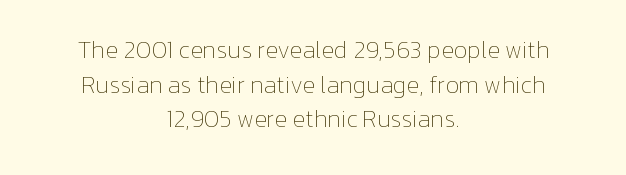
These lines keep a tight, regular rhythm from letter to letter. When letters stand straight like this, we call the style roman or upright. Reading down the block, each line starts at a different indent, mirrored at its end. The designer left line spacing at the default. Just letters on the line, the space beneath them empty. Compared with a typical body face, this is equally light or lighter still.
